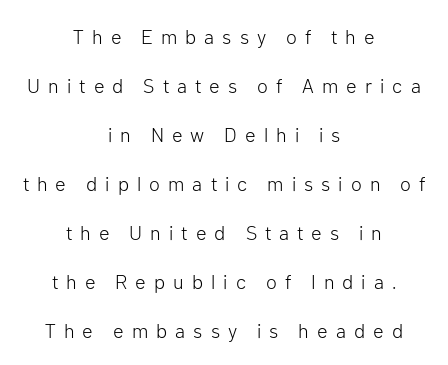
{"italic": "no", "bold": "no", "underline": "no", "align": "center", "line_spacing": "loose", "line_spacing_ratio": 2.45, "letter_spacing": "wide", "letter_spacing_em": 0.4, "glyph_px": 20}
